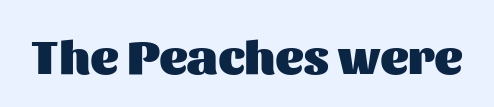
Q: Is the text bold? A: Yes.
Q: Is the text italic (slanted)? A: No, it is upright.
Q: Is the typeface a serif or a sans-serif typeface? A: Sans-serif.
Q: Is the text underlined? A: No.
Q: Is the spacing between letters normal or unusually wide? A: Normal.
Q: Width (condensed, normal, or wide)? A: Normal.
Q: Stroke contrast? A: Medium.
Q: x-height? A: Medium.
Q: Monospaced? A: No.
